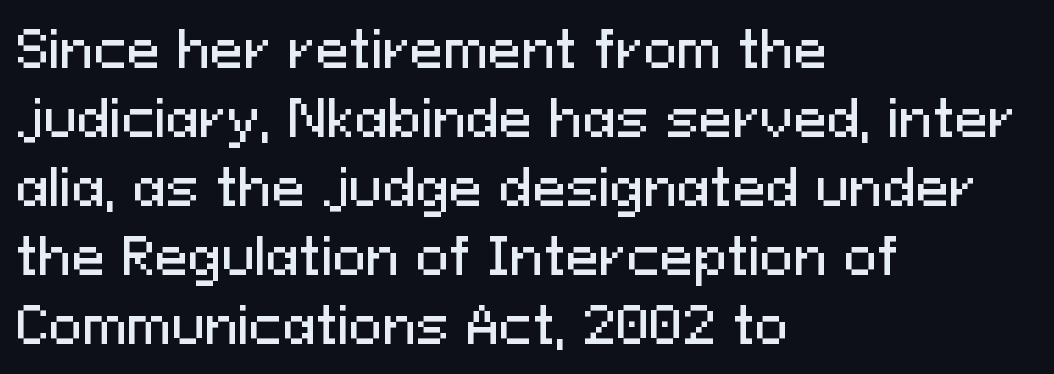
Default kerning and tracking; the words read as compact shapes. A typesetter would call this proportional, since set widths differ per character. Italic? Not at all — the glyphs are vertical. This rendering employs a face without finishing strokes, i.e., a sans-serif.
